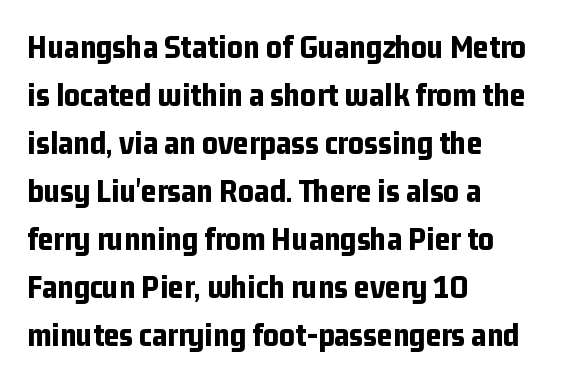
The horizontal fit of the characters is conventional and even. Decoration check: the copy has no underline. Do the characters align in a grid? No, the font is proportional. The rendering uses a moderate line-height, typical for paragraphs. Italic: no, the glyphs are upright roman. The typesetter chose a ragged-right arrangement here.
